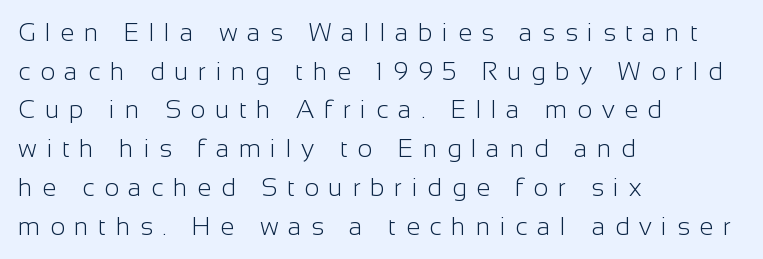
The zone under the glyphs is completely vacant. A typesetter would call this heavily tracked-out type. A light-to-regular cut is what we see here. The axis of the letterforms is exactly vertical. The designer left line spacing at the default.
